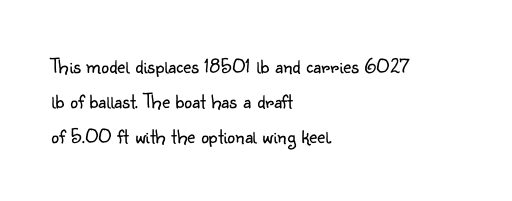
{"italic": "no", "bold": "no", "underline": "no", "align": "left", "line_spacing": "normal", "line_spacing_ratio": 1.59, "letter_spacing": "normal", "letter_spacing_em": 0.0, "glyph_px": 22}
